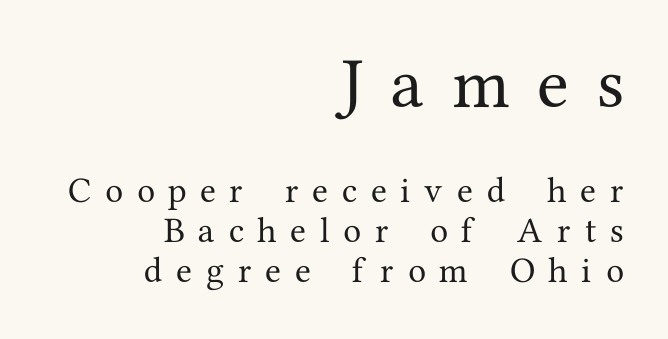
{"serif": "yes", "italic": "no", "width": "normal", "stroke_contrast": "medium", "x_height": "medium", "monospaced": "no", "underline": "no", "align": "right", "line_spacing": "normal", "line_spacing_ratio": 1.38, "letter_spacing": "wide", "letter_spacing_em": 0.48, "larger_block": "first", "size_ratio": 2.0, "glyph_px": 58}
